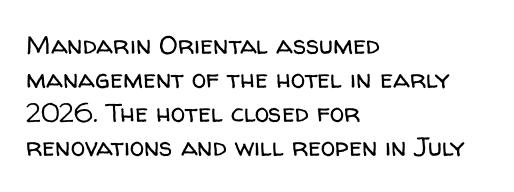
Descenders are the only things crossing below the line. All the whitespace from short lines collects on the right. Characters remain perfectly vertical along every line. The letters sit at their default tracking, neither squeezed nor spread.
